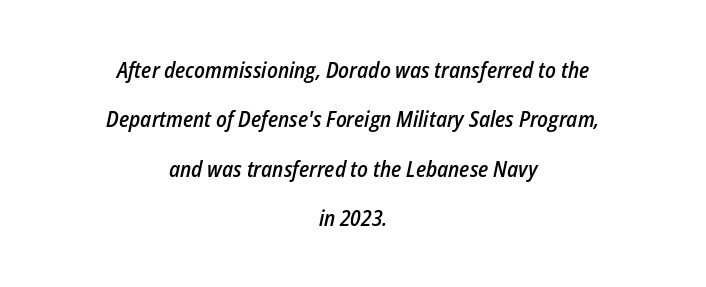
The image shows 22 px text type, italic (leaning right); set centered, loose line spacing (2.24x), normal letter spacing, not underlined.
